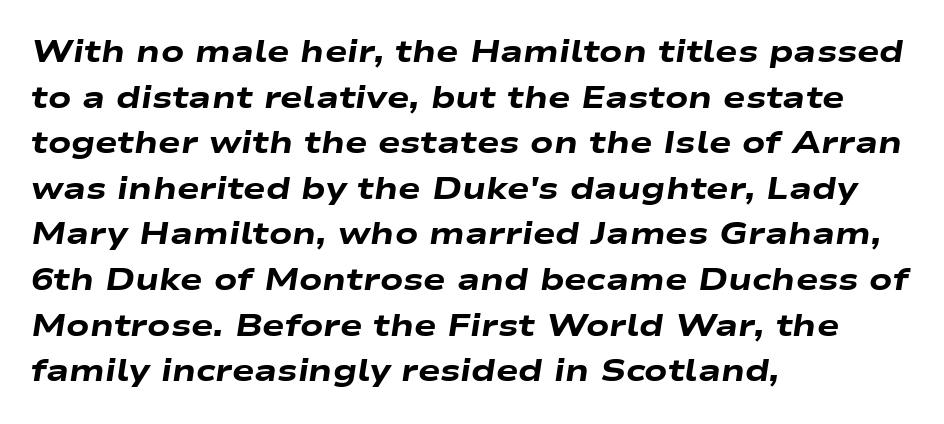
Q: Is the text bold? A: Yes.
Q: Is the text italic (slanted)? A: Yes, it leans right by about 9 degrees.
Q: Is the text underlined? A: No.
Q: How is the paragraph aligned? A: Left-aligned.
Q: Is the spacing between letters normal or unusually wide? A: Normal.
Q: Is the spacing between lines tight, normal or loose? A: Normal.
Q: Width (condensed, normal, or wide)? A: Wide.
Q: Stroke contrast? A: Low.
Q: x-height? A: Medium.
Q: Monospaced? A: No.
